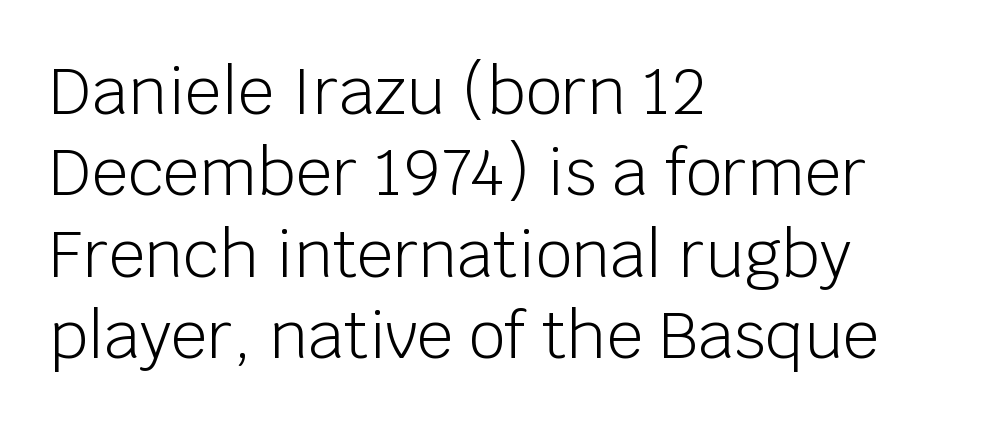
The image shows 64 px light sans-serif type, upright; set left-aligned, normal line spacing (1.27x), normal letter spacing, not underlined; low stroke contrast and a large x-height.
